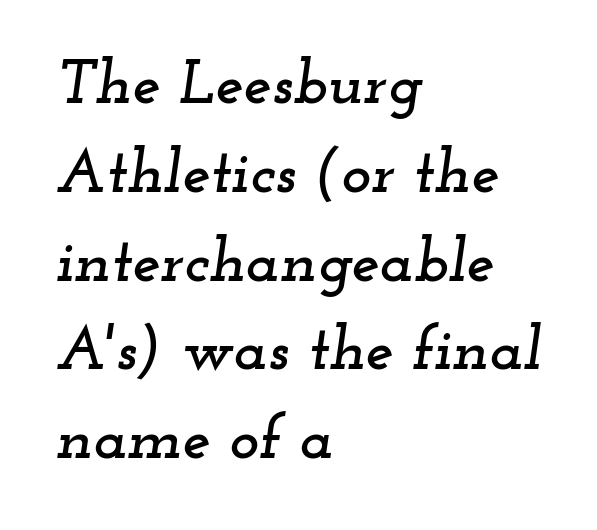
{"serif": "yes", "italic": "yes", "lean": "right", "slant_degrees": 12, "width": "wide", "stroke_contrast": "low", "x_height": "small", "monospaced": "no", "underline": "no", "align": "left", "line_spacing": "normal", "line_spacing_ratio": 1.41, "letter_spacing": "normal", "letter_spacing_em": 0.0, "glyph_px": 63}
